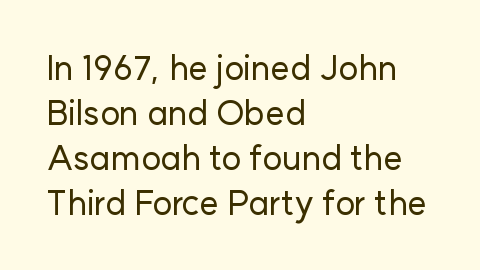
The image shows 34 px sans-serif type, upright; set left-aligned, normal line spacing (1.32x), normal letter spacing, not underlined; low stroke contrast and a medium x-height.
